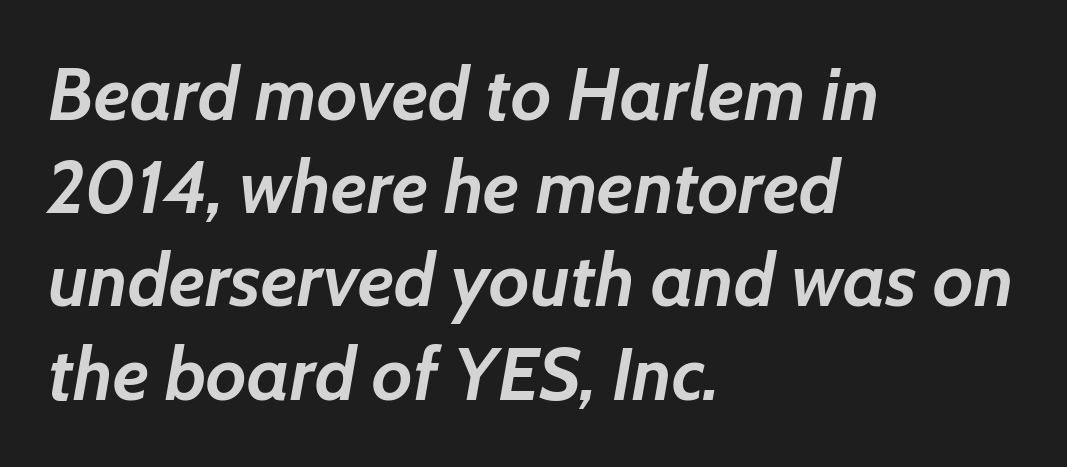
Leading: standard. Typeset ragged right — the left edge is the straight one. Words appear dense and cohesive because spacing is normal. I'd describe the lettering as bold — thick and assertive. An italicized treatment has been applied to the whole sample.
